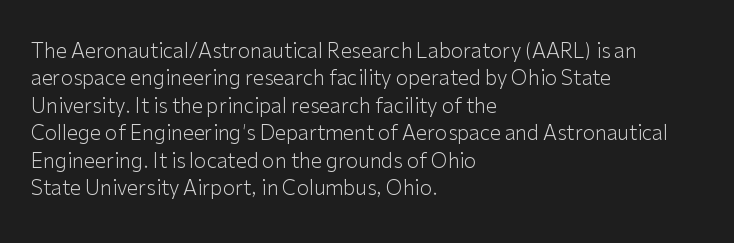
Caption: standard tracking, unaltered. Alignment: flush left. Line spacing here is normal. Weight: not bold — regular or lighter.
